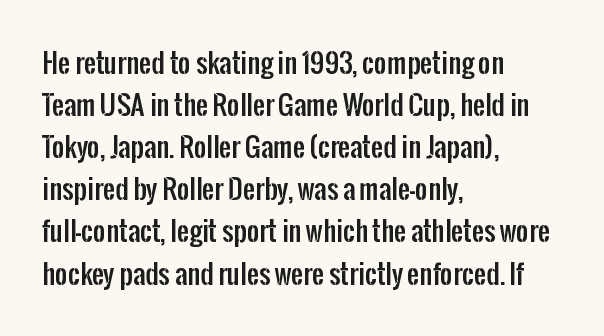
Q: Is the text italic (slanted)? A: No, it is upright.
Q: Is the text underlined? A: No.
Q: How is the paragraph aligned? A: Left-aligned.
Q: Is the spacing between letters normal or unusually wide? A: Normal.
Q: Is the spacing between lines tight, normal or loose? A: Normal.
